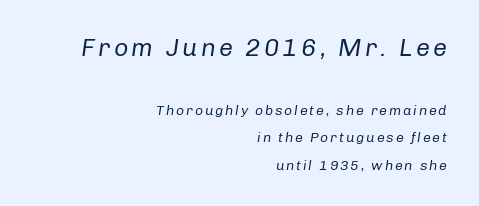
{"italic": "yes", "lean": "right", "slant_degrees": 8, "bold": "no", "underline": "no", "align": "right", "line_spacing": "loose", "line_spacing_ratio": 1.96, "larger_block": "first", "size_ratio": 1.79, "glyph_px": 25}
